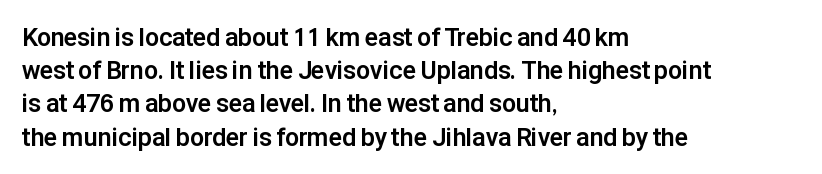
Q: Is the text bold? A: Yes.
Q: Is the text italic (slanted)? A: No, it is upright.
Q: Is the text underlined? A: No.
Q: How is the paragraph aligned? A: Left-aligned.
Q: Is the spacing between letters normal or unusually wide? A: Normal.
Q: Is the spacing between lines tight, normal or loose? A: Normal.
